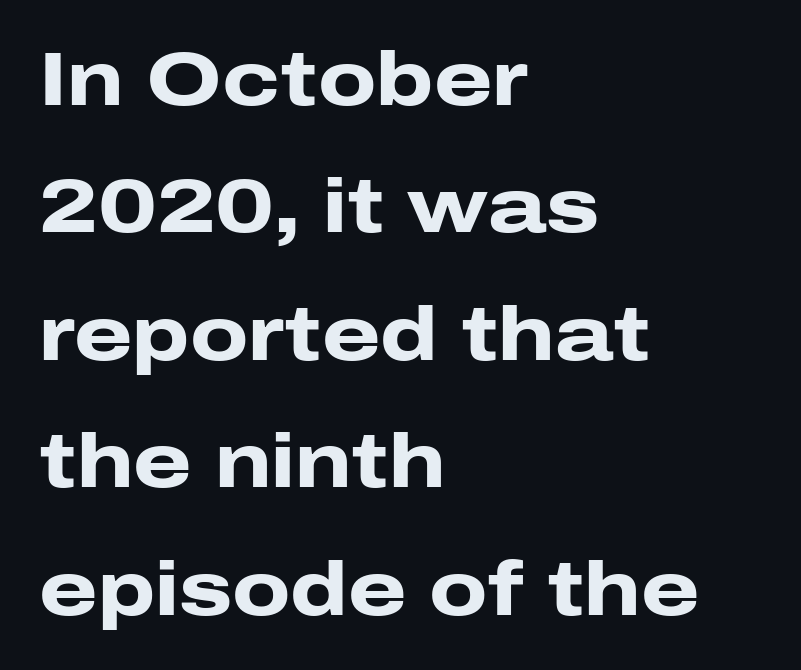
Q: Is the text bold? A: Yes.
Q: Is the text italic (slanted)? A: No, it is upright.
Q: Is the typeface a serif or a sans-serif typeface? A: Sans-serif.
Q: Is the text underlined? A: No.
Q: How is the paragraph aligned? A: Left-aligned.
Q: Is the spacing between letters normal or unusually wide? A: Normal.
Q: Is the spacing between lines tight, normal or loose? A: Normal.
Q: Width (condensed, normal, or wide)? A: Wide.
Q: Stroke contrast? A: Low.
Q: x-height? A: Medium.
Q: Monospaced? A: No.
